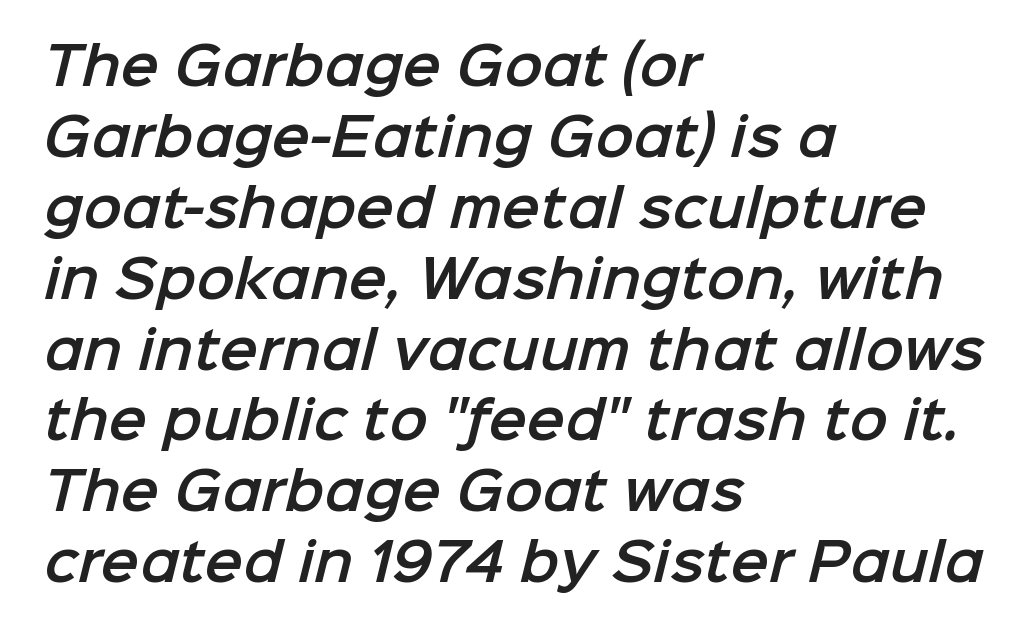
Default kerning and tracking; the words read as compact shapes. Letterform terminals end flat and unadorned throughout the passage. The text block is weighted toward the left margin, trailing off unevenly rightward. This rendering features lettering with no underline.
